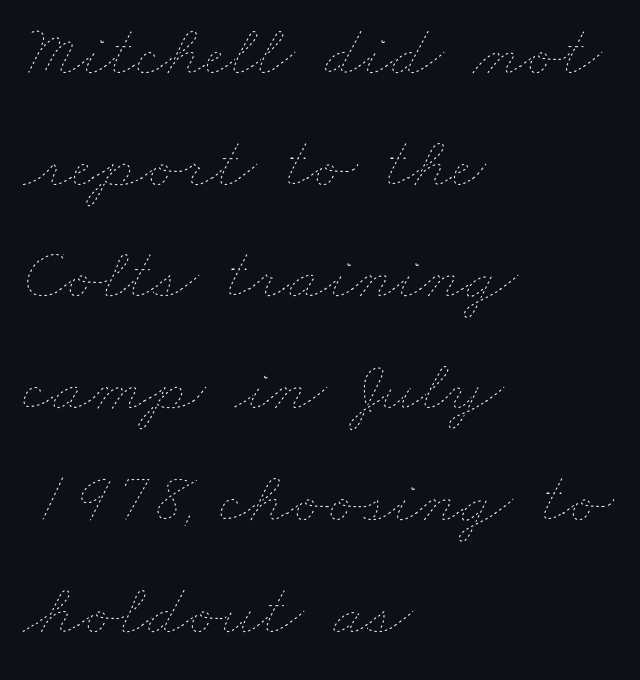
{"bold": "no", "weight": "thin", "width": "wide", "stroke_contrast": "low", "x_height": "small", "monospaced": "no", "underline": "no", "align": "left", "line_spacing": "normal", "line_spacing_ratio": 1.51, "letter_spacing": "normal", "letter_spacing_em": 0.0, "glyph_px": 74}
